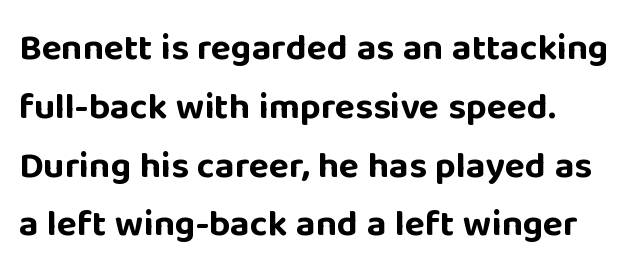
{"serif": "no", "italic": "no", "bold": "yes", "weight": "bold", "width": "normal", "stroke_contrast": "low", "x_height": "large", "monospaced": "no", "underline": "no", "align": "left", "line_spacing": "normal", "line_spacing_ratio": 1.59, "letter_spacing": "normal", "letter_spacing_em": 0.0, "glyph_px": 37}
